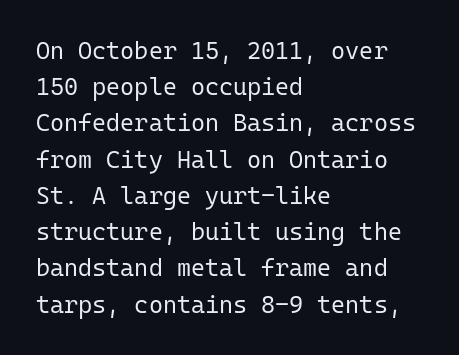
{"italic": "no", "bold": "no", "underline": "no", "align": "left", "line_spacing": "normal", "line_spacing_ratio": 1.51, "letter_spacing": "normal", "letter_spacing_em": 0.0, "glyph_px": 24}
